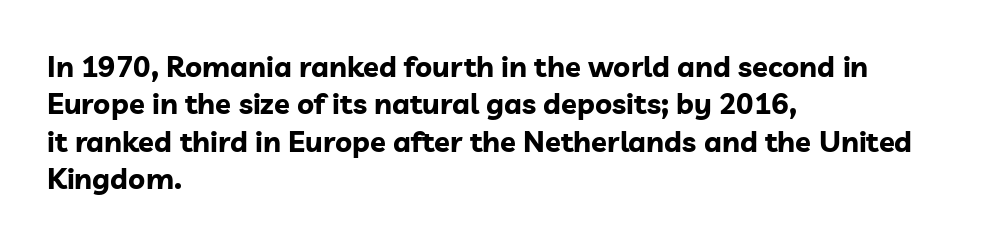
Reading down the block, your eye returns to a fixed left position each line. Vertically, the passage feels balanced, rows spaced as you'd expect. Character widths vary here, with narrow letters taking less room than wide ones. These lines keep a tight, regular rhythm from letter to letter. The typeface chosen for these lines omits serifs. Decoration check: the copy has no underline.
